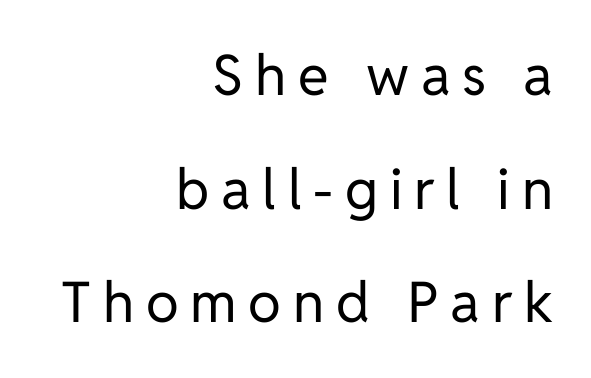
The image shows 56 px regular-weight sans-serif type, upright; set right-aligned, loose line spacing (2.03x), unusually wide letter spacing (+0.21 em), not underlined; low stroke contrast and a medium x-height.
